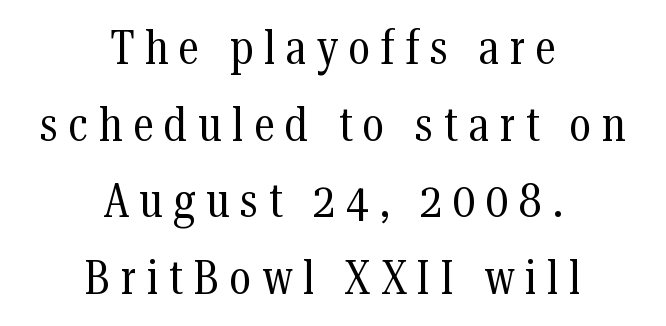
{"serif": "yes", "italic": "no", "bold": "no", "weight": "regular", "width": "condensed", "stroke_contrast": "medium", "x_height": "medium", "monospaced": "no", "underline": "no", "align": "center", "line_spacing": "normal", "line_spacing_ratio": 1.63, "letter_spacing": "wide", "letter_spacing_em": 0.23, "glyph_px": 47}
